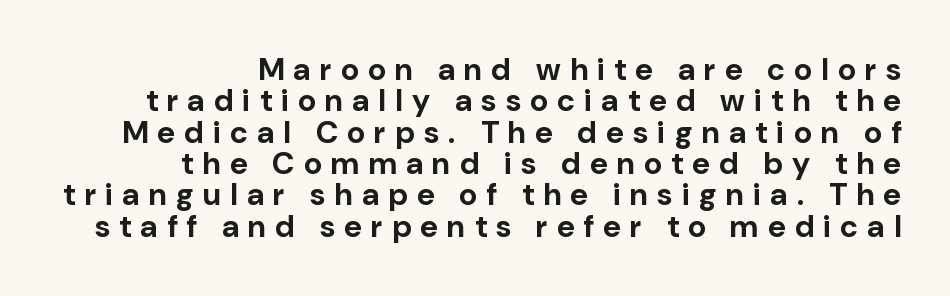
The image shows 31 px bold sans-serif type, upright; set right-aligned, tight line spacing (1.01x), unusually wide letter spacing (+0.3 em), not underlined; low stroke contrast and a medium x-height.
